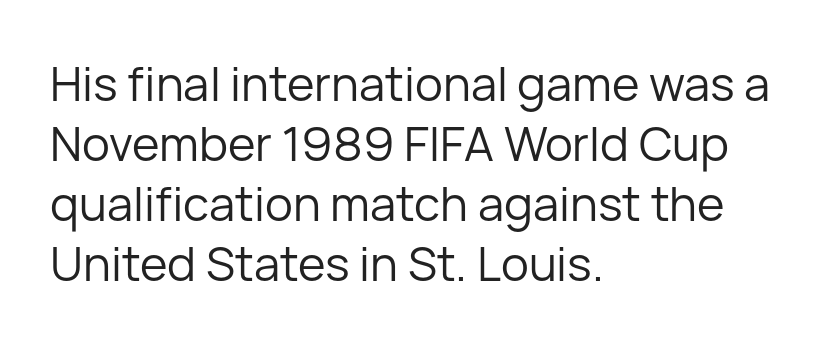
The image shows 47 px regular-weight sans-serif type, upright; set left-aligned, normal line spacing (1.28x), normal letter spacing, not underlined; low stroke contrast and a medium x-height.
